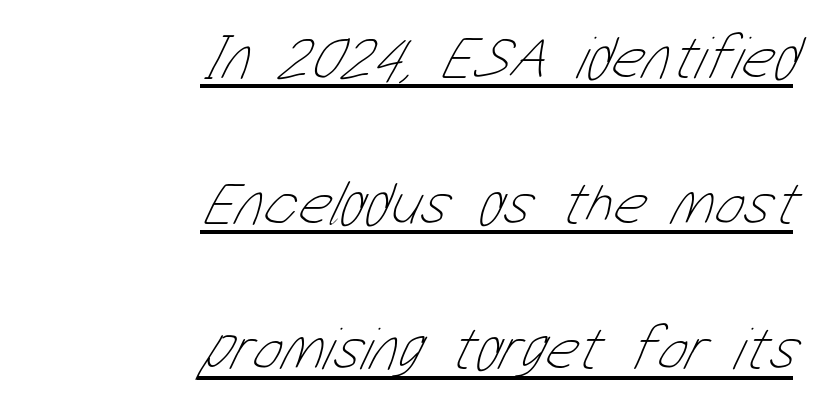
What decoration does the sample have? An underline. Think of a printed novel: that variable character pitch is what you see here. These glyphs show unthickened strokes, regular width or finer. A typesetter would call this leading open, well beyond the default.
